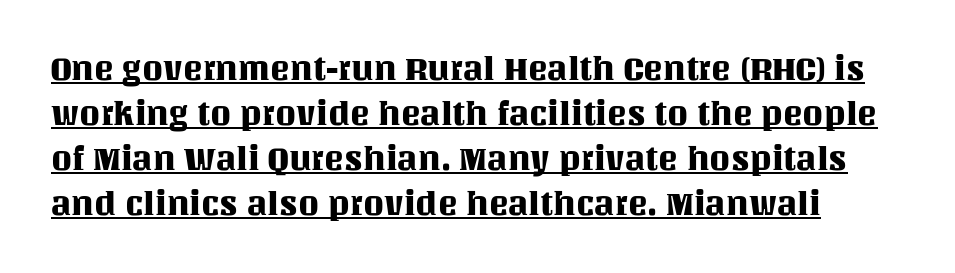
Q: Is the text italic (slanted)? A: No, it is upright.
Q: Is the text underlined? A: Yes.
Q: Is the spacing between letters normal or unusually wide? A: Normal.
Q: Is the spacing between lines tight, normal or loose? A: Normal.
Q: Width (condensed, normal, or wide)? A: Normal.
Q: Stroke contrast? A: Medium.
Q: x-height? A: Large.
Q: Monospaced? A: No.
